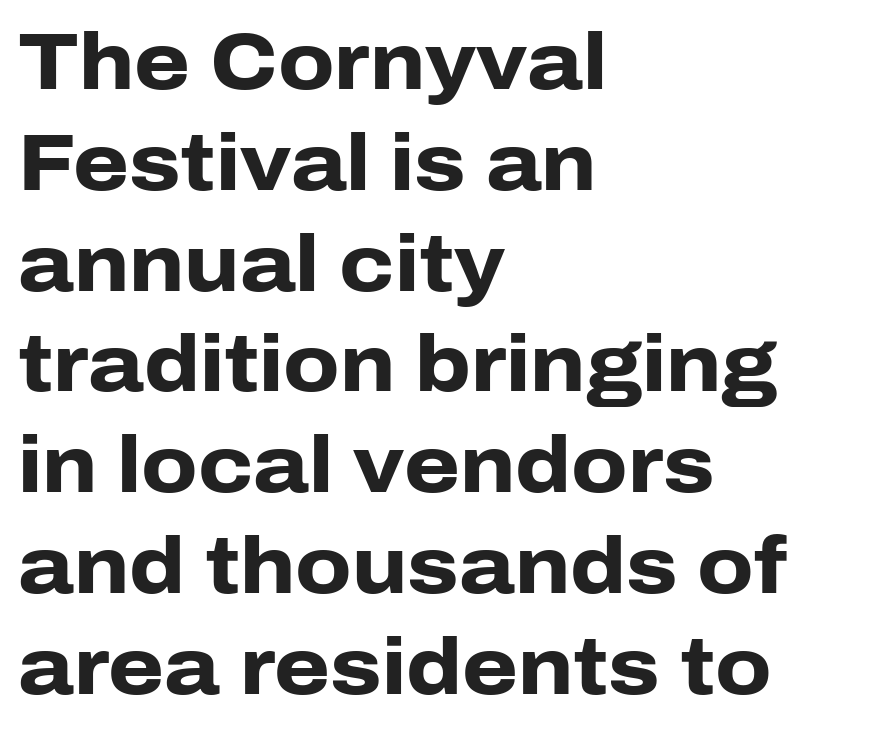
The words here are not underlined. Check where the strokes stop: nothing finishes them off — pure sans. The rendering uses natural spacing where letterforms have individual widths. The rag falls on the right side of this text block.
